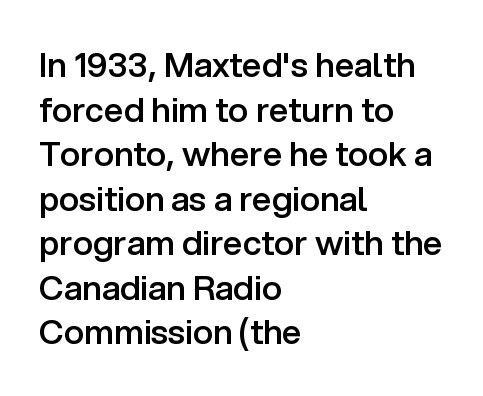
The image shows 34 px semibold sans-serif type, upright; set left-aligned, normal line spacing (1.31x), normal letter spacing, not underlined; low stroke contrast and a medium x-height.
